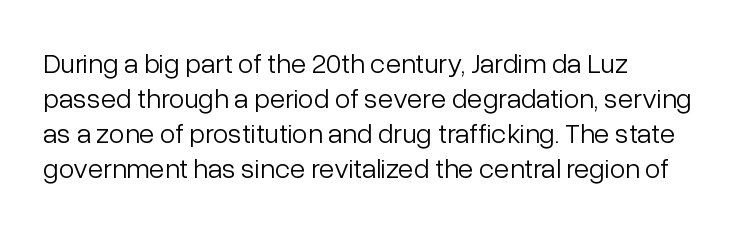
{"serif": "no", "italic": "no", "bold": "no", "weight": "light", "width": "normal", "stroke_contrast": "low", "x_height": "medium", "monospaced": "no", "underline": "no", "align": "left", "line_spacing": "normal", "line_spacing_ratio": 1.25, "letter_spacing": "normal", "letter_spacing_em": 0.0, "glyph_px": 28}
